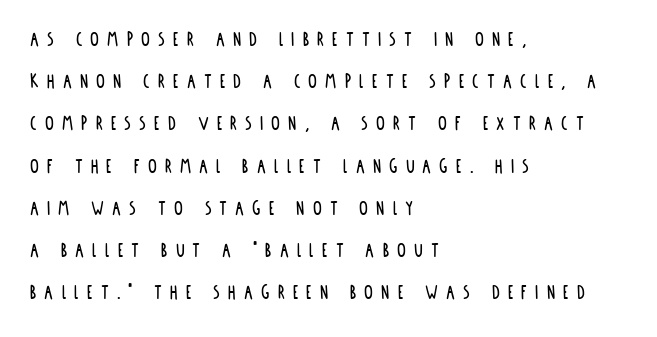
Where is the straight margin? On the left. If you measured baseline to baseline, you'd find a long distance. You can tell it's not italic because the verticals are truly vertical. Short note: letters widely spaced. Only glyphs here, with clear space below each row.
